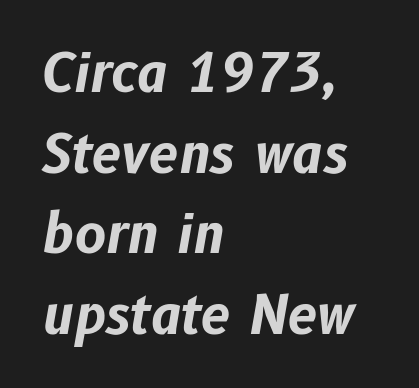
Q: Is the text bold? A: Yes.
Q: Is the text italic (slanted)? A: Yes, it leans right by about 10 degrees.
Q: Is the text underlined? A: No.
Q: How is the paragraph aligned? A: Left-aligned.
Q: Is the spacing between letters normal or unusually wide? A: Normal.
Q: Is the spacing between lines tight, normal or loose? A: Normal.
Q: Width (condensed, normal, or wide)? A: Normal.
Q: Stroke contrast? A: Low.
Q: x-height? A: Medium.
Q: Monospaced? A: No.
